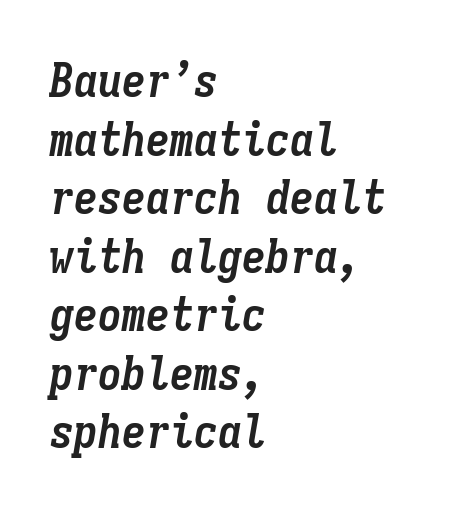
Q: Is the text bold? A: Yes.
Q: Is the text italic (slanted)? A: Yes, it leans right by about 9 degrees.
Q: Is the text underlined? A: No.
Q: How is the paragraph aligned? A: Left-aligned.
Q: Is the spacing between letters normal or unusually wide? A: Normal.
Q: Width (condensed, normal, or wide)? A: Condensed.
Q: Stroke contrast? A: Low.
Q: x-height? A: Medium.
Q: Monospaced? A: Yes.
